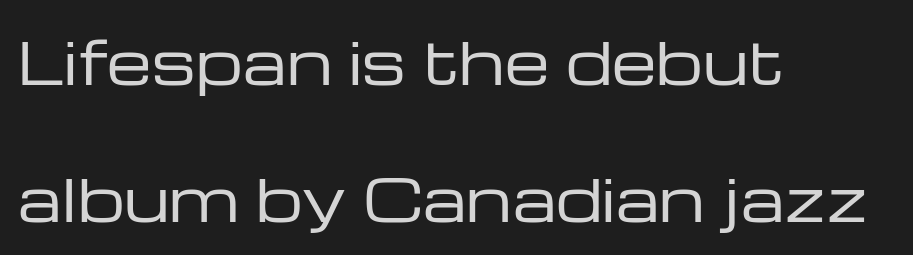
The image shows 58 px regular-weight, wide sans-serif type, upright; set left-aligned, loose line spacing (2.36x), normal letter spacing, not underlined; low stroke contrast and a medium x-height.
